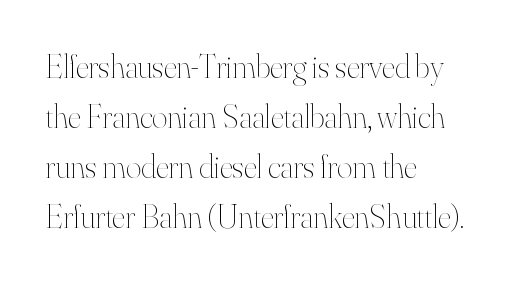
A roman cut, with each character standing at attention. Honestly, the letter spacing is just normal — you wouldn't notice it. The vertical gap from one line to the next is medium. One-word summary of the alignment: left. Looks like regular typesetting: each glyph gets only the width it needs. The weight would be labelled regular, book, light, or lighter still.
